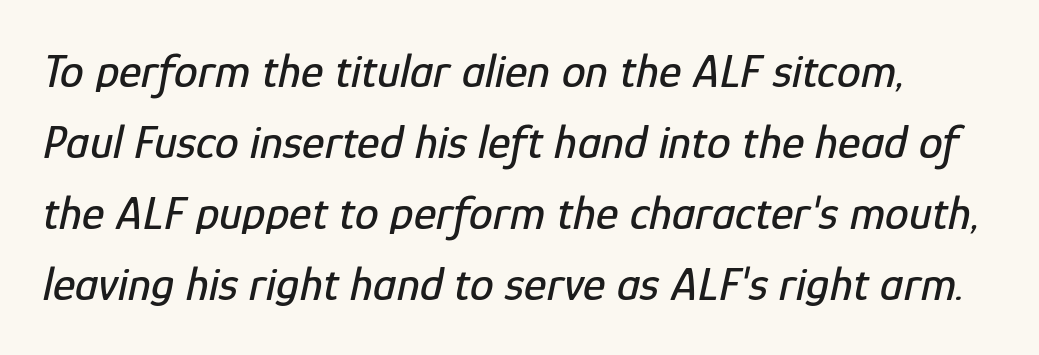
Do the characters align in a grid? No, the font is proportional. Italic? Definitely — the glyphs are oblique. Each word holds together tightly as a unit, with standard inter-letter gaps. Check under the words: just untouched page. Does the leading feel generous? No, just average.
